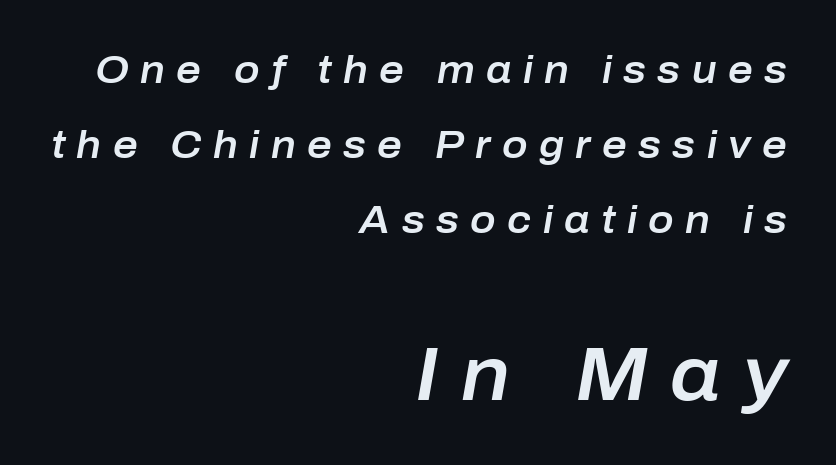
{"italic": "yes", "lean": "right", "slant_degrees": 10, "width": "normal", "stroke_contrast": "low", "x_height": "medium", "monospaced": "no", "underline": "no", "align": "right", "line_spacing": "loose", "line_spacing_ratio": 1.97, "letter_spacing": "wide", "letter_spacing_em": 0.3, "larger_block": "second", "size_ratio": 1.97, "glyph_px": 75}
